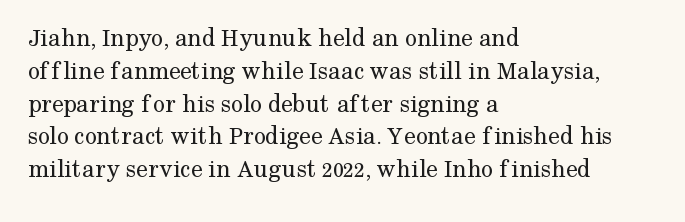
Q: Is the text bold? A: No.
Q: Is the text italic (slanted)? A: No, it is upright.
Q: Is the text underlined? A: No.
Q: How is the paragraph aligned? A: Left-aligned.
Q: Is the spacing between letters normal or unusually wide? A: Normal.
Q: Is the spacing between lines tight, normal or loose? A: Normal.
